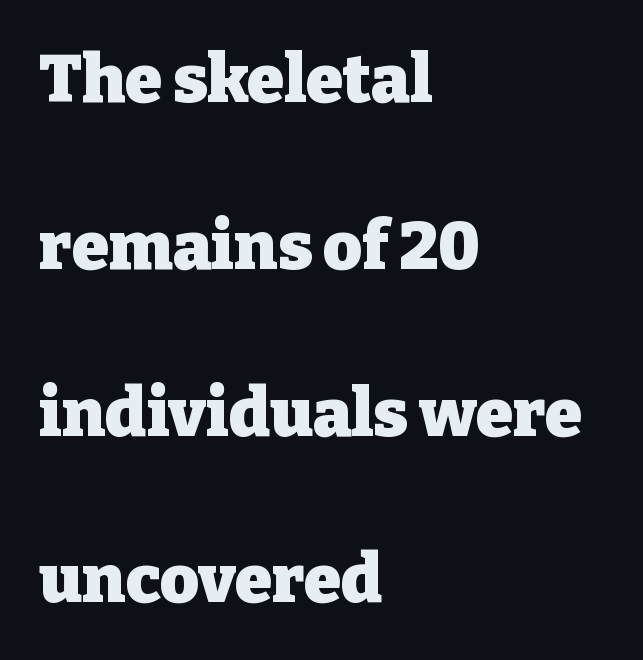
Q: Is the text bold? A: Yes.
Q: Is the text italic (slanted)? A: No, it is upright.
Q: Is the typeface a serif or a sans-serif typeface? A: Serif.
Q: Is the text underlined? A: No.
Q: How is the paragraph aligned? A: Left-aligned.
Q: Is the spacing between letters normal or unusually wide? A: Normal.
Q: Is the spacing between lines tight, normal or loose? A: Loose.
Q: Width (condensed, normal, or wide)? A: Normal.
Q: Stroke contrast? A: Low.
Q: x-height? A: Medium.
Q: Monospaced? A: No.
